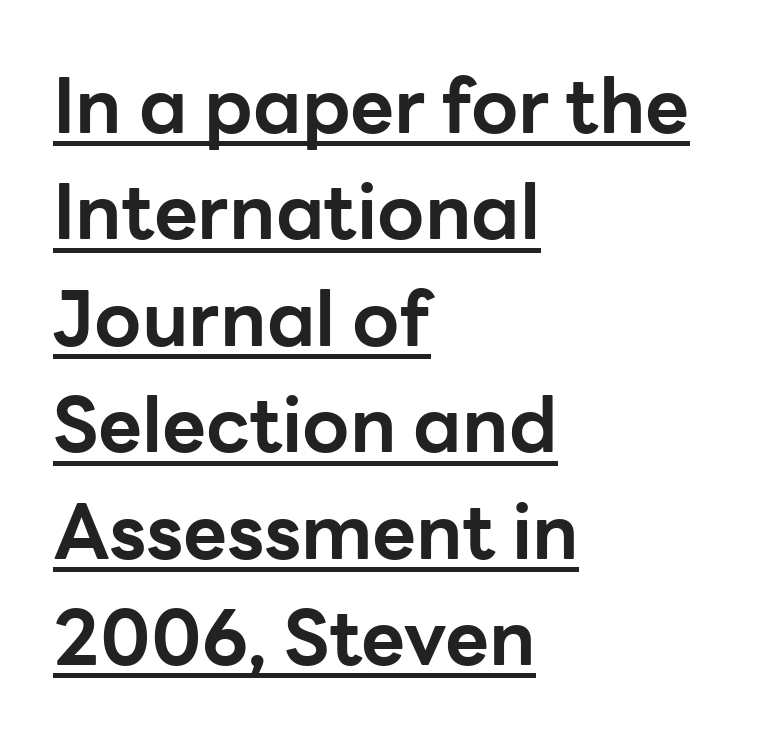
Typographic density is high because the face is bold. Unlike a traditional serif, this face leaves its strokes unadorned. The gaps between neighbouring characters are ordinary and unremarkable. Evenly set lines give the paragraph a standard silhouette. Leftover space on each line is placed entirely after the last word.
